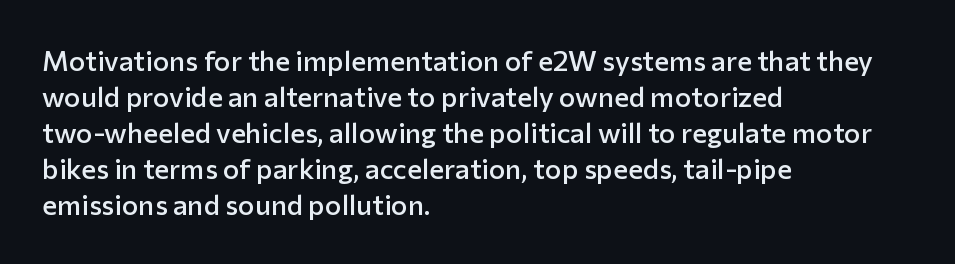
Q: Is the text bold? A: Semi-bold.
Q: Is the text italic (slanted)? A: No, it is upright.
Q: Is the typeface a serif or a sans-serif typeface? A: Sans-serif.
Q: Is the text underlined? A: No.
Q: How is the paragraph aligned? A: Left-aligned.
Q: Is the spacing between letters normal or unusually wide? A: Normal.
Q: Is the spacing between lines tight, normal or loose? A: Normal.
Q: Width (condensed, normal, or wide)? A: Normal.
Q: Stroke contrast? A: Low.
Q: x-height? A: Medium.
Q: Monospaced? A: No.
